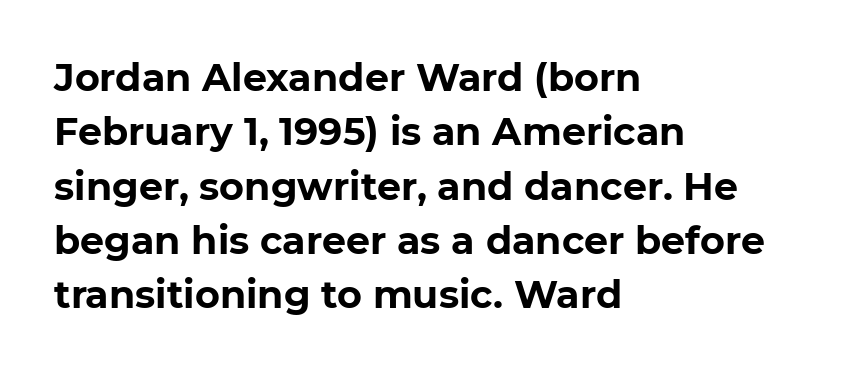
{"serif": "no", "italic": "no", "bold": "yes", "weight": "bold", "width": "normal", "stroke_contrast": "low", "x_height": "medium", "monospaced": "no", "underline": "no", "align": "left", "line_spacing": "normal", "line_spacing_ratio": 1.43, "letter_spacing": "normal", "letter_spacing_em": 0.0, "glyph_px": 38}
